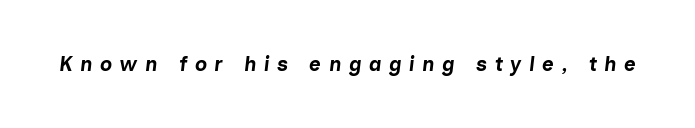
The image shows 20 px bold type, italic (leaning right); set unusually wide letter spacing (+0.38 em), not underlined.
